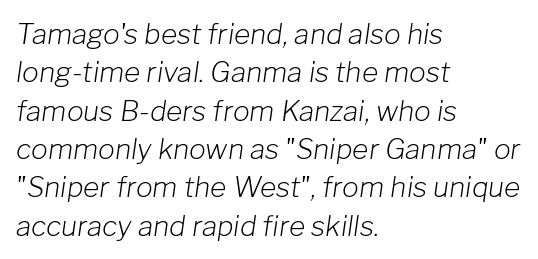
The image shows 28 px light type, italic (leaning right); set left-aligned, normal line spacing (1.37x), normal letter spacing, not underlined; low stroke contrast and a medium x-height.
